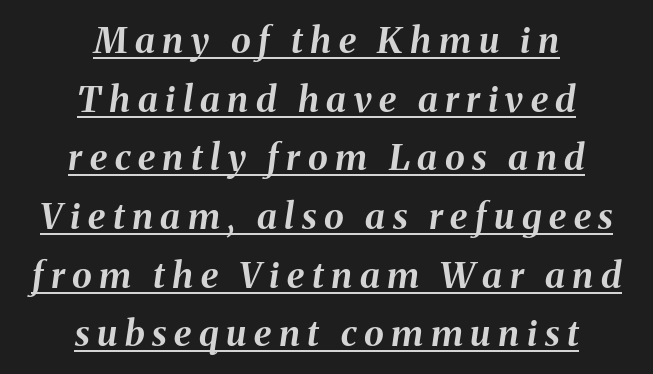
Q: Is the text bold? A: Yes.
Q: Is the text italic (slanted)? A: Yes, it leans right by about 8 degrees.
Q: Is the text underlined? A: Yes.
Q: How is the paragraph aligned? A: Centered.
Q: Is the spacing between letters normal or unusually wide? A: Unusually wide.
Q: Is the spacing between lines tight, normal or loose? A: Normal.
Q: Width (condensed, normal, or wide)? A: Normal.
Q: Stroke contrast? A: Medium.
Q: x-height? A: Medium.
Q: Monospaced? A: No.
